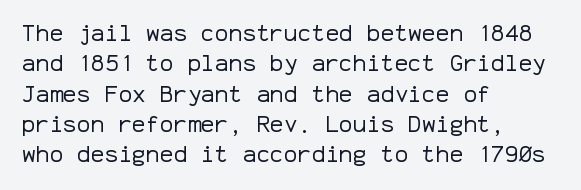
{"italic": "no", "bold": "no", "underline": "no", "align": "left", "line_spacing": "normal", "line_spacing_ratio": 1.32, "letter_spacing": "normal", "letter_spacing_em": 0.0, "glyph_px": 23}
